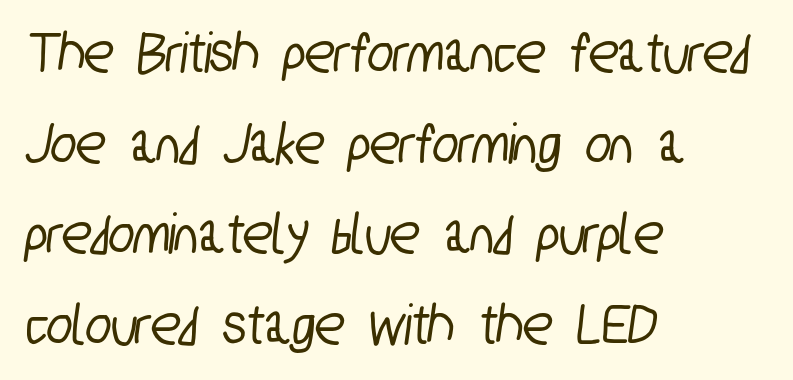
{"serif": "no", "width": "condensed", "stroke_contrast": "low", "x_height": "medium", "monospaced": "no", "underline": "no", "align": "left", "line_spacing": "normal", "line_spacing_ratio": 1.51, "letter_spacing": "normal", "letter_spacing_em": 0.0, "glyph_px": 60}
